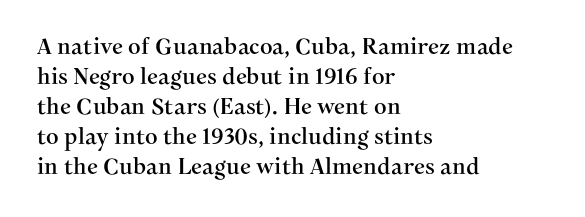
The image shows 22 px text type, upright; set left-aligned, normal line spacing (1.36x), normal letter spacing, not underlined.
